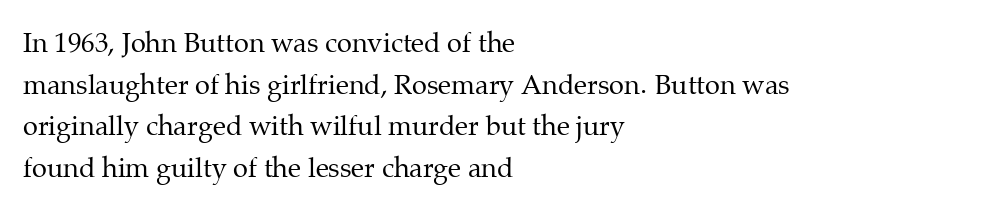
The image shows 27 px text type, upright; set left-aligned, normal line spacing (1.54x), normal letter spacing, not underlined.
